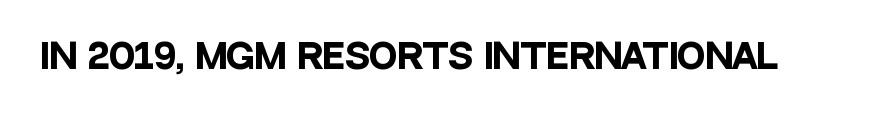
Lines of text with bare space underneath. Strokes here are thick enough to call this a true bold. In terms of posture, this sample is upright. Each letter's strokes conclude bluntly, with no projecting serifs.
